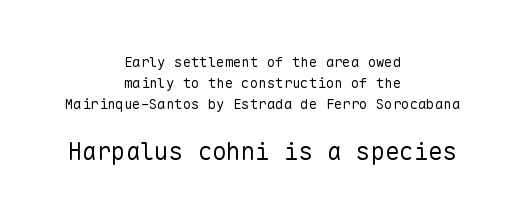
Q: Is the text bold? A: No.
Q: Is the text italic (slanted)? A: No, it is upright.
Q: Is the text underlined? A: No.
Q: How is the paragraph aligned? A: Centered.
Q: Is the spacing between letters normal or unusually wide? A: Normal.
Q: Is the spacing between lines tight, normal or loose? A: Normal.
Q: Which block of text is set in a larger size, the first (top) or the second (bottom)? A: The second (bottom) one.
